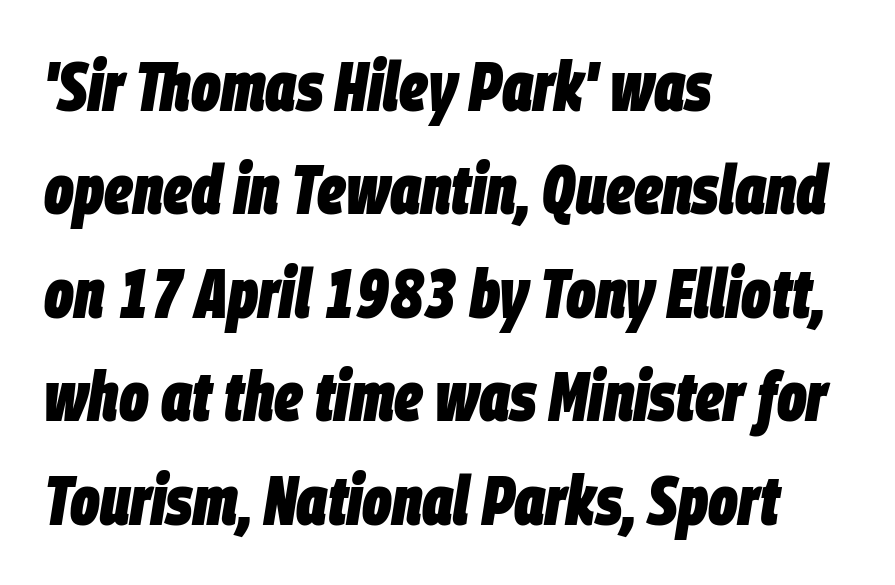
The strokes are fattened all the way to bold. Short note: letters normally spaced. If you drew a line through each stem, it would be angled. Typeset ragged right — the left edge is the straight one. The space between consecutive lines is moderate.
